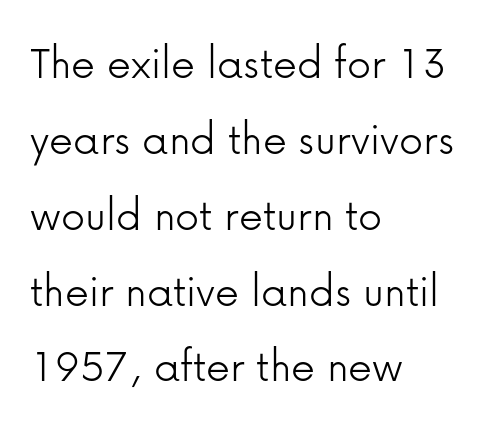
Line spacing here is normal. A clean baseline with only descenders dipping below it. The letters advance in unequal steps, a hallmark of proportional type. Spacing between characters is what you'd get straight out of the box. All the whitespace from short lines collects on the right.
